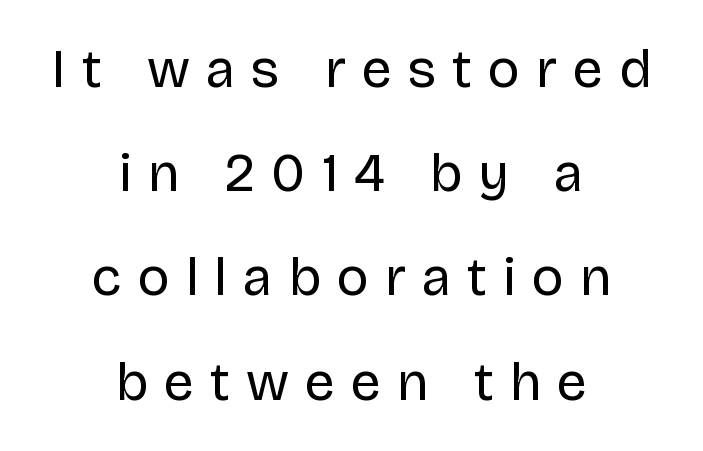
{"serif": "no", "italic": "no", "bold": "no", "weight": "regular", "width": "normal", "stroke_contrast": "low", "x_height": "large", "monospaced": "no", "underline": "no", "align": "center", "line_spacing": "loose", "line_spacing_ratio": 1.93, "letter_spacing": "wide", "letter_spacing_em": 0.3, "glyph_px": 54}
